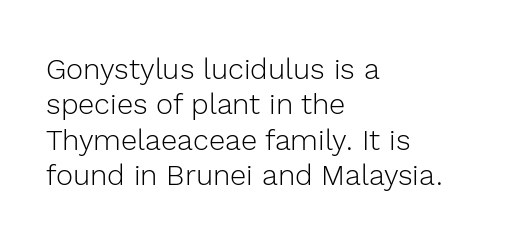
{"serif": "no", "italic": "no", "bold": "no", "weight": "light", "width": "normal", "x_height": "medium", "monospaced": "no", "underline": "no", "align": "left", "line_spacing_ratio": 1.22, "letter_spacing": "normal", "letter_spacing_em": 0.0, "glyph_px": 29}
